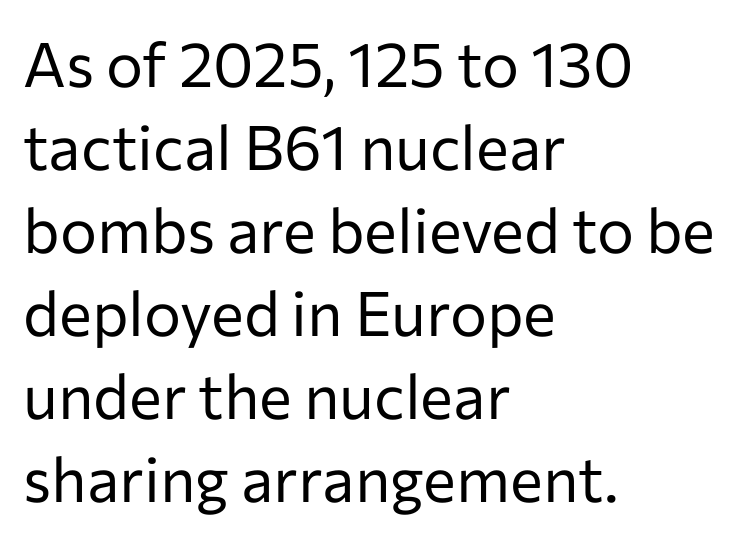
{"serif": "no", "italic": "no", "bold": "no", "weight": "regular", "width": "normal", "stroke_contrast": "low", "x_height": "medium", "monospaced": "no", "underline": "no", "align": "left", "line_spacing": "normal", "line_spacing_ratio": 1.34, "letter_spacing": "normal", "letter_spacing_em": 0.0, "glyph_px": 62}
